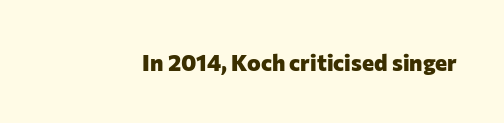
{"italic": "no", "bold": "yes", "underline": "no", "letter_spacing": "normal", "letter_spacing_em": 0.0, "glyph_px": 23}
